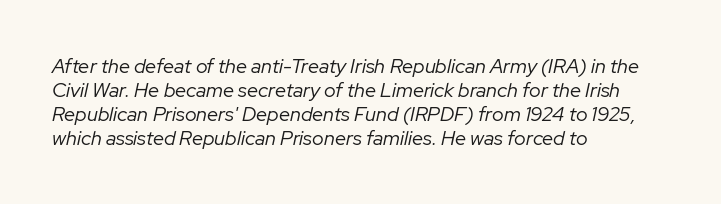
{"italic": "yes", "lean": "right", "slant_degrees": 12, "bold": "no", "underline": "no", "align": "left", "line_spacing_ratio": 1.2, "letter_spacing": "normal", "letter_spacing_em": 0.0, "glyph_px": 20}
